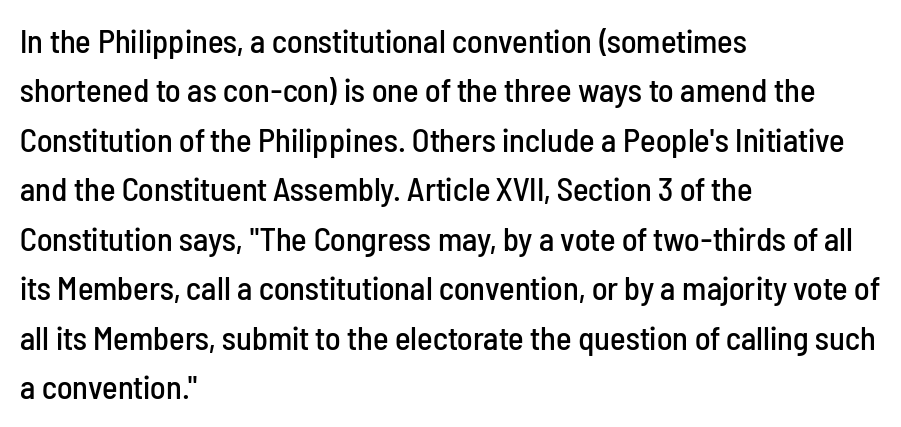
Q: Is the text italic (slanted)? A: No, it is upright.
Q: Is the typeface a serif or a sans-serif typeface? A: Sans-serif.
Q: Is the text underlined? A: No.
Q: How is the paragraph aligned? A: Left-aligned.
Q: Is the spacing between letters normal or unusually wide? A: Normal.
Q: Is the spacing between lines tight, normal or loose? A: Normal.
Q: Width (condensed, normal, or wide)? A: Condensed.
Q: Stroke contrast? A: Low.
Q: x-height? A: Medium.
Q: Monospaced? A: No.
